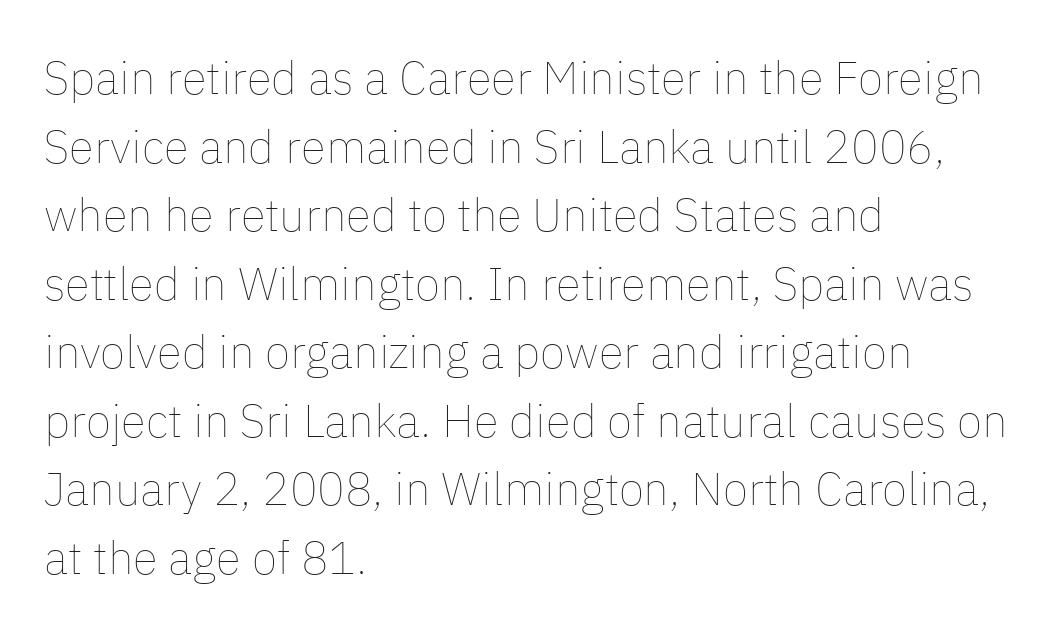
Q: Is the text bold? A: No.
Q: Is the text italic (slanted)? A: No, it is upright.
Q: Is the text underlined? A: No.
Q: How is the paragraph aligned? A: Left-aligned.
Q: Is the spacing between letters normal or unusually wide? A: Normal.
Q: Is the spacing between lines tight, normal or loose? A: Normal.
Q: Width (condensed, normal, or wide)? A: Normal.
Q: Stroke contrast? A: Low.
Q: x-height? A: Medium.
Q: Monospaced? A: No.
